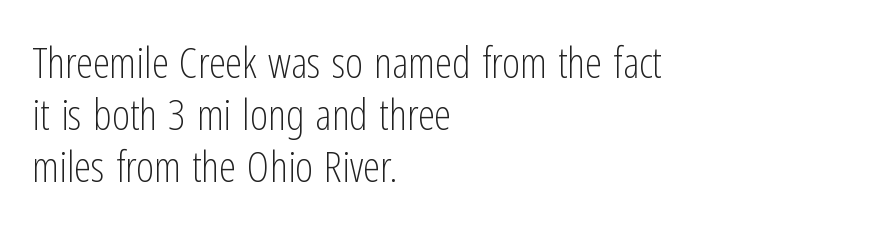
The image shows 43 px light, condensed sans-serif type, upright; set left-aligned, line spacing 1.21x, normal letter spacing, not underlined; low stroke contrast and a medium x-height.
